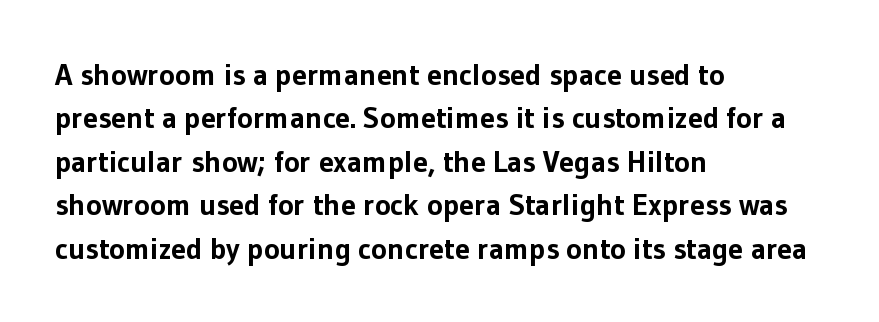
Q: Is the text bold? A: Yes.
Q: Is the text italic (slanted)? A: No, it is upright.
Q: Is the typeface a serif or a sans-serif typeface? A: Sans-serif.
Q: Is the text underlined? A: No.
Q: How is the paragraph aligned? A: Left-aligned.
Q: Is the spacing between letters normal or unusually wide? A: Normal.
Q: Is the spacing between lines tight, normal or loose? A: Normal.
Q: Width (condensed, normal, or wide)? A: Normal.
Q: Stroke contrast? A: Low.
Q: x-height? A: Medium.
Q: Monospaced? A: No.
